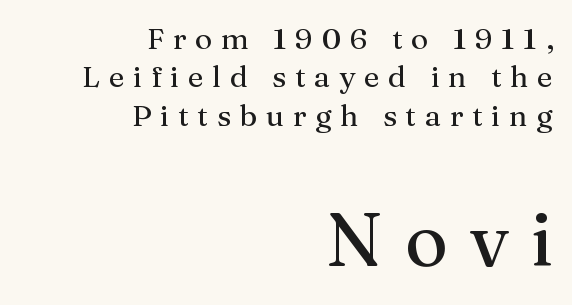
The image shows 74 px serif type, upright; set right-aligned, normal line spacing (1.28x), unusually wide letter spacing (+0.29 em), not underlined; the second (bottom) block is 2.47x larger; medium stroke contrast and a medium x-height.
